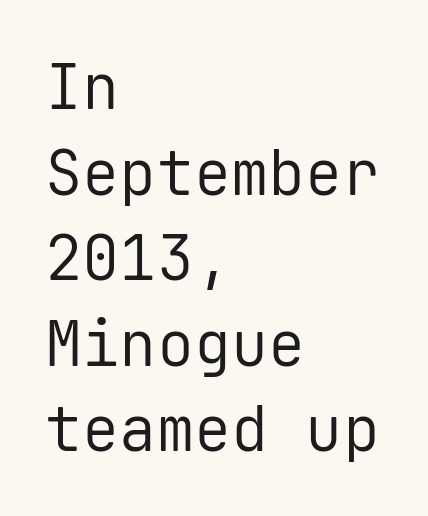
The image shows 62 px regular-weight sans-serif type, upright, monospaced; set left-aligned, normal line spacing (1.38x), normal letter spacing, not underlined; low stroke contrast and a medium x-height.
